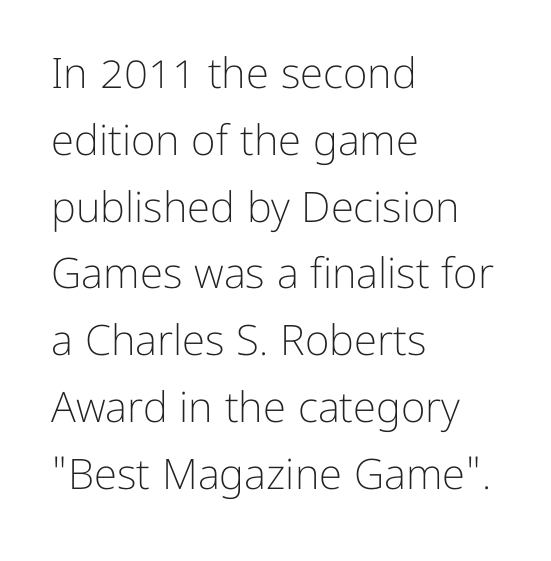
{"serif": "no", "italic": "no", "bold": "no", "weight": "light", "width": "normal", "stroke_contrast": "low", "x_height": "medium", "monospaced": "no", "underline": "no", "align": "left", "line_spacing": "normal", "line_spacing_ratio": 1.59, "letter_spacing": "normal", "letter_spacing_em": 0.0, "glyph_px": 42}
